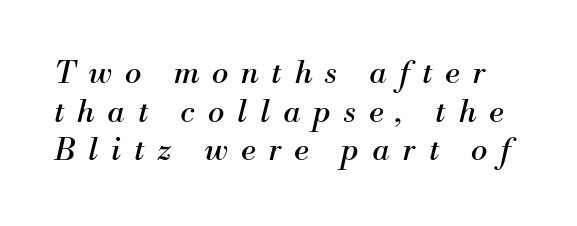
Q: Is the text bold? A: No.
Q: Is the text italic (slanted)? A: Yes, it leans right by about 13 degrees.
Q: Is the typeface a serif or a sans-serif typeface? A: Serif.
Q: Is the text underlined? A: No.
Q: Is the spacing between letters normal or unusually wide? A: Unusually wide.
Q: Is the spacing between lines tight, normal or loose? A: Normal.
Q: Width (condensed, normal, or wide)? A: Normal.
Q: Stroke contrast? A: Medium.
Q: x-height? A: Small.
Q: Monospaced? A: No.
